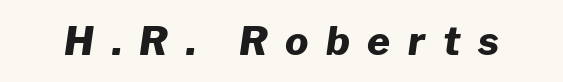
Q: Is the text bold? A: Yes.
Q: Is the text italic (slanted)? A: Yes, it leans right by about 8 degrees.
Q: Is the text underlined? A: No.
Q: Is the spacing between letters normal or unusually wide? A: Unusually wide.
Q: Width (condensed, normal, or wide)? A: Normal.
Q: Stroke contrast? A: Low.
Q: x-height? A: Medium.
Q: Monospaced? A: No.
